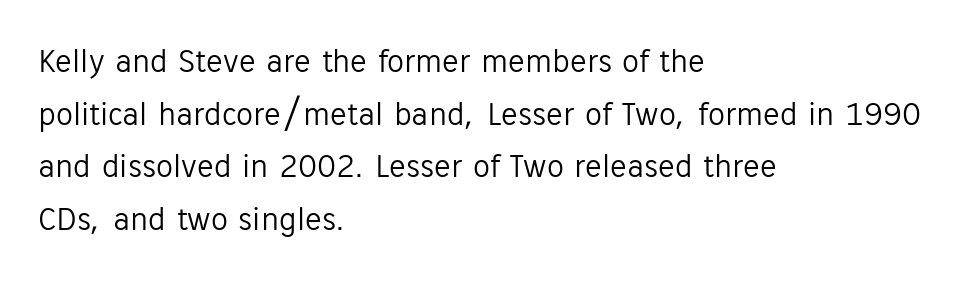
{"serif": "no", "italic": "no", "bold": "no", "weight": "light", "width": "normal", "stroke_contrast": "low", "x_height": "medium", "monospaced": "no", "underline": "no", "align": "left", "line_spacing": "normal", "line_spacing_ratio": 1.55, "letter_spacing": "normal", "letter_spacing_em": 0.0, "glyph_px": 34}
